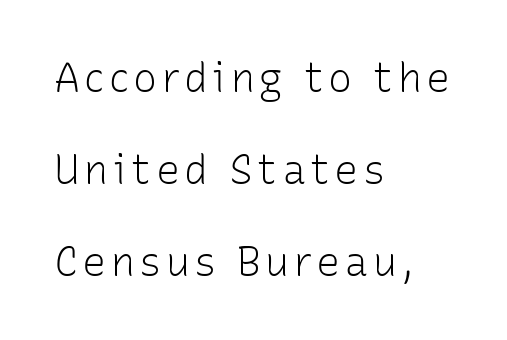
Q: Is the text bold? A: No.
Q: Is the text italic (slanted)? A: No, it is upright.
Q: Is the typeface a serif or a sans-serif typeface? A: Sans-serif.
Q: Is the text underlined? A: No.
Q: How is the paragraph aligned? A: Left-aligned.
Q: Is the spacing between lines tight, normal or loose? A: Loose.
Q: Width (condensed, normal, or wide)? A: Normal.
Q: Stroke contrast? A: Low.
Q: x-height? A: Medium.
Q: Monospaced? A: No.
